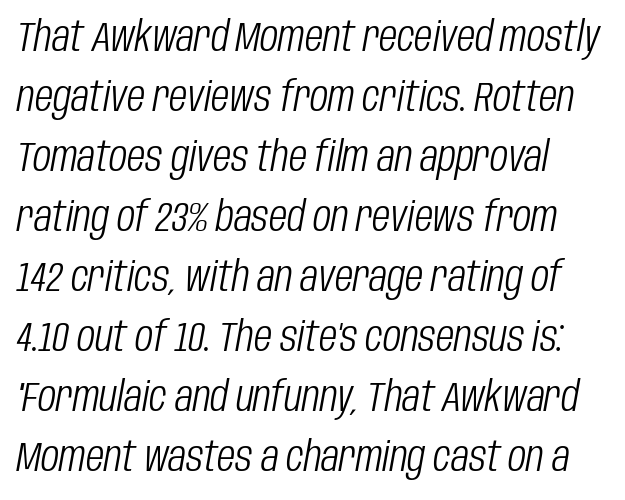
Q: Is the text bold? A: No.
Q: Is the text italic (slanted)? A: Yes, it leans right by about 10 degrees.
Q: Is the text underlined? A: No.
Q: Is the spacing between letters normal or unusually wide? A: Normal.
Q: Is the spacing between lines tight, normal or loose? A: Normal.
Q: Width (condensed, normal, or wide)? A: Condensed.
Q: Stroke contrast? A: Low.
Q: x-height? A: Large.
Q: Monospaced? A: No.
